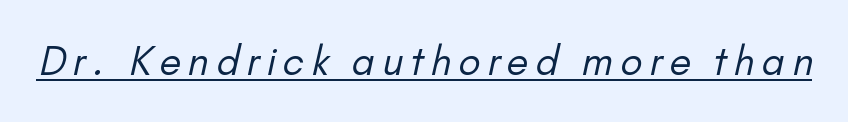
The image shows 39 px regular-weight sans-serif type; set underlined; low stroke contrast and a small x-height.
